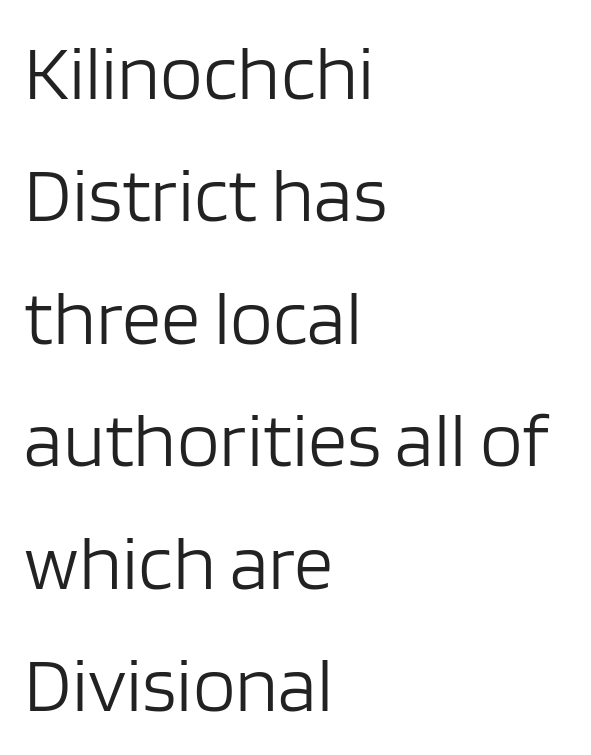
Leading matches the norm, producing a regular column. Compared with a typical body face, this is equally light or lighter still. The letterforms sit shoulder to shoulder at normal distance. Alignment: flush left.
